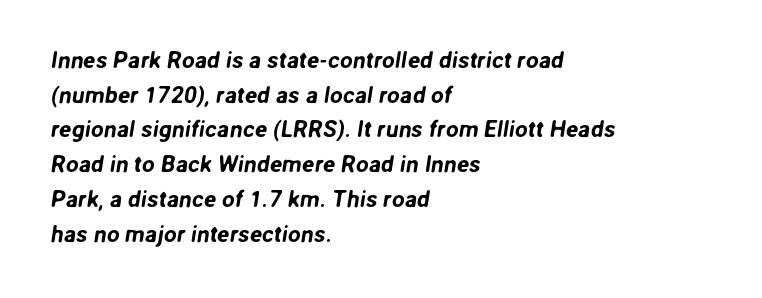
Q: Is the text underlined? A: No.
Q: How is the paragraph aligned? A: Left-aligned.
Q: Is the spacing between letters normal or unusually wide? A: Normal.
Q: Is the spacing between lines tight, normal or loose? A: Normal.
